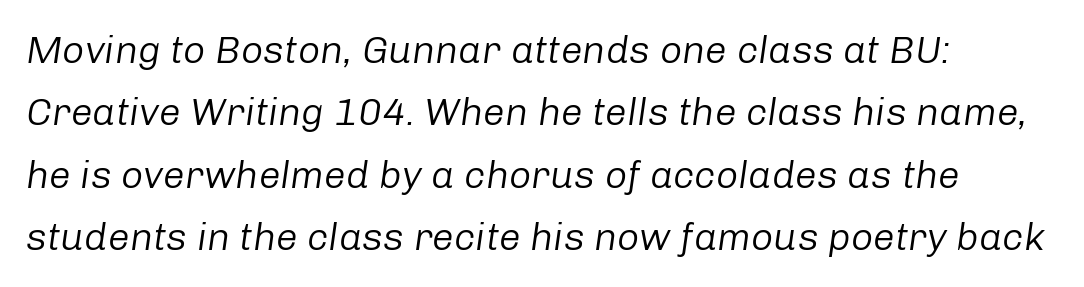
{"italic": "yes", "lean": "right", "slant_degrees": 8, "bold": "no", "weight": "regular", "width": "normal", "stroke_contrast": "low", "x_height": "medium", "monospaced": "no", "underline": "no", "align": "left", "line_spacing": "normal", "line_spacing_ratio": 1.6, "letter_spacing": "normal", "letter_spacing_em": 0.0, "glyph_px": 39}
